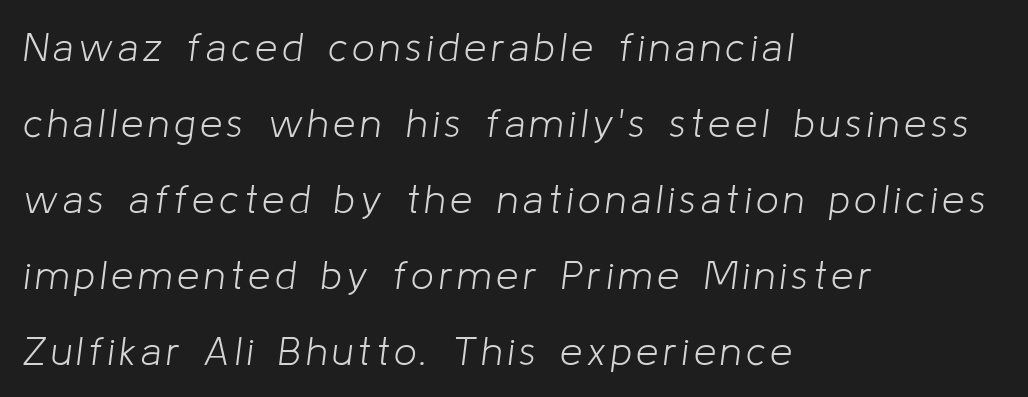
Q: Is the text bold? A: No.
Q: Is the text italic (slanted)? A: Yes, it leans right by about 8 degrees.
Q: Is the text underlined? A: No.
Q: How is the paragraph aligned? A: Left-aligned.
Q: Is the spacing between lines tight, normal or loose? A: Loose.
Q: Width (condensed, normal, or wide)? A: Normal.
Q: Stroke contrast? A: Low.
Q: x-height? A: Medium.
Q: Monospaced? A: No.
